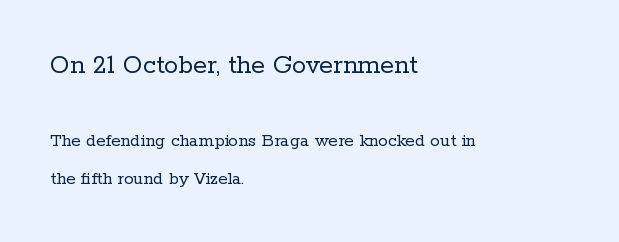
Q: Is the text bold? A: No.
Q: Is the text italic (slanted)? A: No, it is upright.
Q: Is the typeface a serif or a sans-serif typeface? A: Serif.
Q: Is the text underlined? A: No.
Q: How is the paragraph aligned? A: Left-aligned.
Q: Is the spacing between letters normal or unusually wide? A: Normal.
Q: Is the spacing between lines tight, normal or loose? A: Loose.
Q: Which block of text is set in a larger size, the first (top) or the second (bottom)? A: The first (top) one.
Q: Width (condensed, normal, or wide)? A: Normal.
Q: Stroke contrast? A: Low.
Q: x-height? A: Medium.
Q: Monospaced? A: No.
